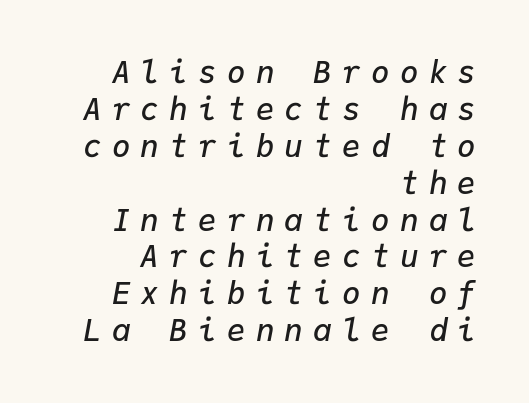
The tracking reads as deliberately expanded to a designer's eye. Descenders are the only things crossing below the line. As a designer I'd log this as weight 600, semibold. These lines stack with their right ends in a neat column. You could count columns in this text — the font is strictly monospaced. Slanted lettering throughout.
